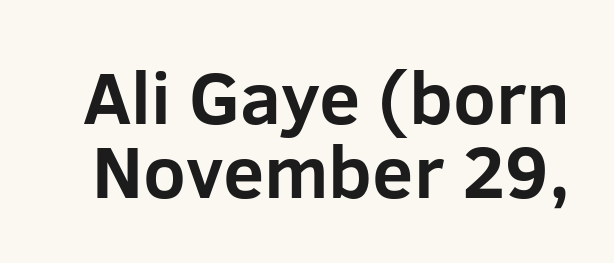
The image shows 74 px bold sans-serif type, upright; set tight line spacing (1.0x), normal letter spacing, not underlined; low stroke contrast and a medium x-height.
